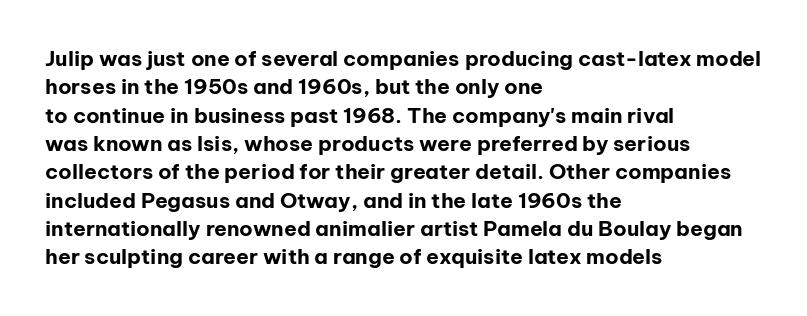
Q: Is the text bold? A: Yes.
Q: Is the text italic (slanted)? A: No, it is upright.
Q: Is the text underlined? A: No.
Q: How is the paragraph aligned? A: Left-aligned.
Q: Is the spacing between letters normal or unusually wide? A: Normal.
Q: Is the spacing between lines tight, normal or loose? A: Normal.
